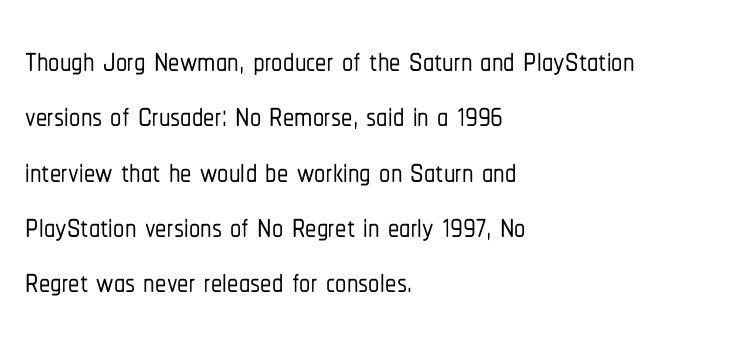
The image shows 45 px condensed sans-serif type, upright; set left-aligned, line spacing 1.23x, normal letter spacing, not underlined; low stroke contrast and a medium x-height.
